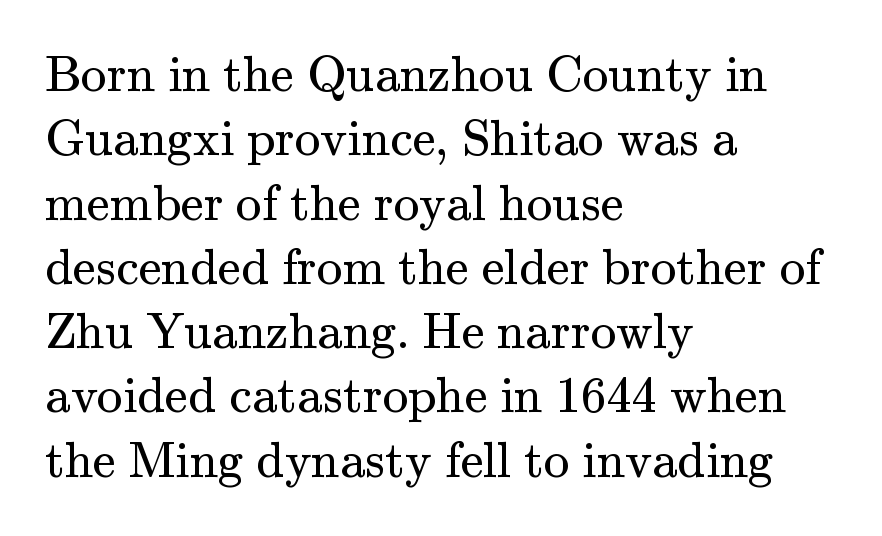
The image shows 51 px regular-weight serif type, upright; set left-aligned, normal line spacing (1.26x), normal letter spacing, not underlined; medium stroke contrast and a small x-height.
